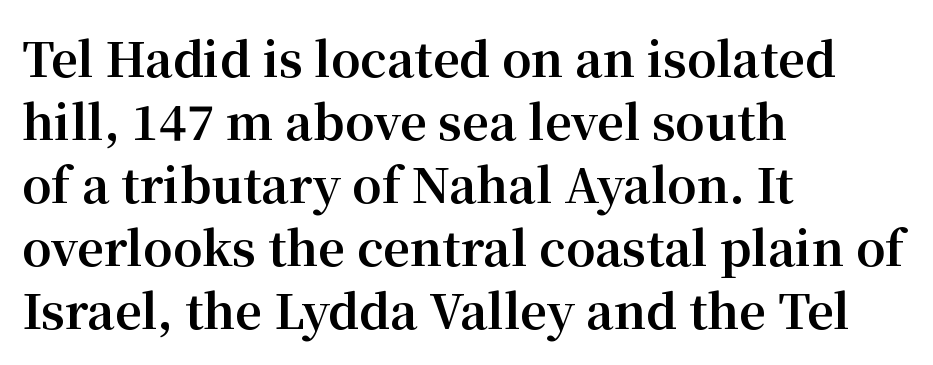
Q: Is the text bold? A: Yes.
Q: Is the text italic (slanted)? A: No, it is upright.
Q: Is the typeface a serif or a sans-serif typeface? A: Serif.
Q: Is the text underlined? A: No.
Q: How is the paragraph aligned? A: Left-aligned.
Q: Is the spacing between letters normal or unusually wide? A: Normal.
Q: Is the spacing between lines tight, normal or loose? A: Normal.
Q: Width (condensed, normal, or wide)? A: Normal.
Q: Stroke contrast? A: Medium.
Q: x-height? A: Medium.
Q: Monospaced? A: No.
